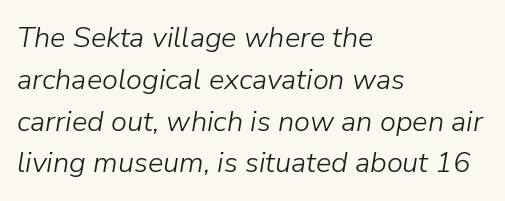
The image shows 29 px light type, italic (leaning right); set left-aligned, normal line spacing (1.44x), normal letter spacing, not underlined; low stroke contrast and a medium x-height.
